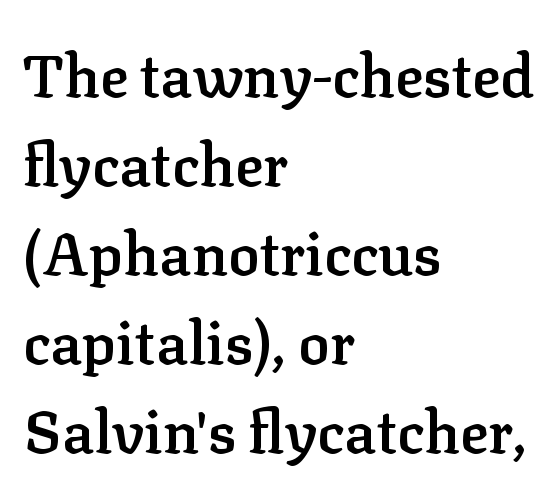
{"serif": "yes", "italic": "no", "bold": "semi", "weight": "semibold", "width": "normal", "stroke_contrast": "low", "x_height": "medium", "monospaced": "no", "underline": "no", "align": "left", "line_spacing": "normal", "line_spacing_ratio": 1.51, "letter_spacing": "normal", "letter_spacing_em": 0.0, "glyph_px": 59}
